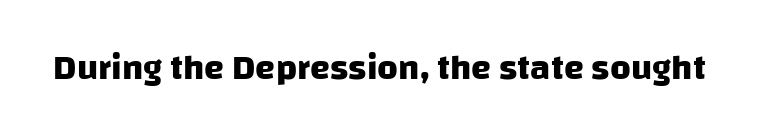
{"serif": "no", "bold": "yes", "weight": "heavy", "width": "normal", "stroke_contrast": "low", "x_height": "large", "monospaced": "no", "underline": "no", "letter_spacing": "normal", "letter_spacing_em": 0.0, "glyph_px": 36}
